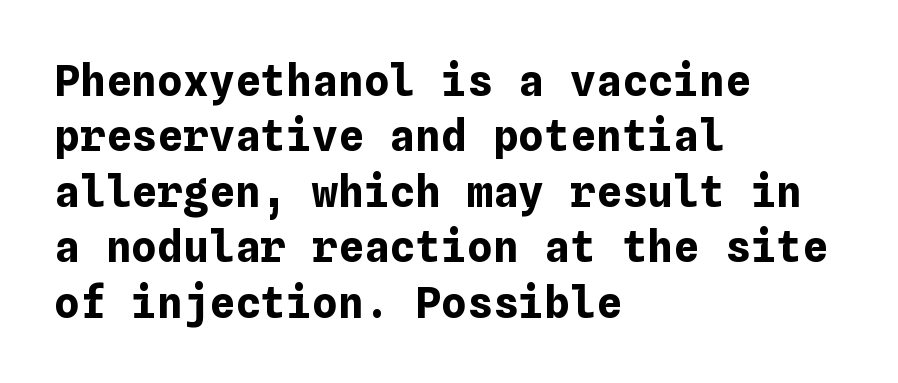
Q: Is the text bold? A: Yes.
Q: Is the text italic (slanted)? A: No, it is upright.
Q: Is the text underlined? A: No.
Q: How is the paragraph aligned? A: Left-aligned.
Q: Is the spacing between letters normal or unusually wide? A: Normal.
Q: Is the spacing between lines tight, normal or loose? A: Normal.
Q: Width (condensed, normal, or wide)? A: Normal.
Q: Stroke contrast? A: Low.
Q: x-height? A: Medium.
